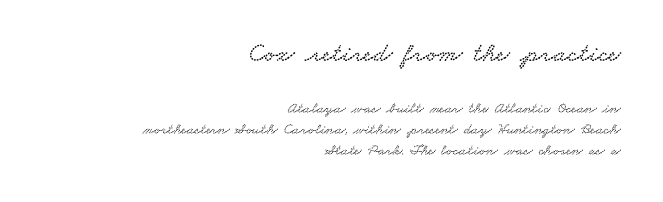
Where is the straight margin? On the right. No extra tracking has been applied to these lines. Does the bottom block carry the larger type? No, the top block does. Each row of text sits above clean, open space. The leading is moderate, giving the passage an even texture.
